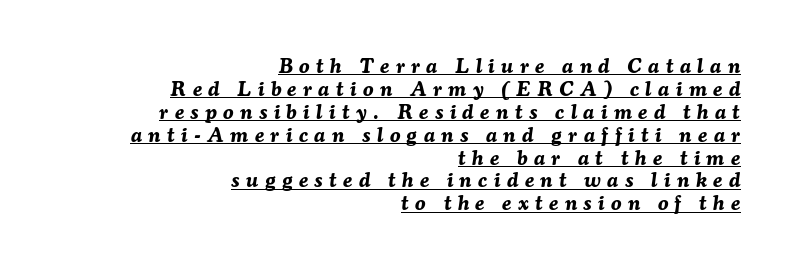
The face used here has the dense, thick strokes of a bold. Tall strokes in this sample are angled rather than plumb. Summary of vertical rhythm: compact, with narrow interline spacing. Students, note that the glyphs here are deliberately spaced far apart.
